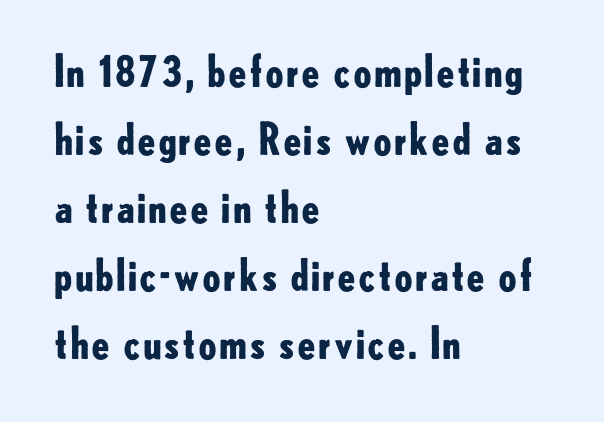
Here the designer chose a conventional face with non-uniform glyph widths. Words appear dense and cohesive because spacing is normal. The rendering uses a bold face; every stroke is thick and dark. What kind of face is this? One without serifs — a sans.
